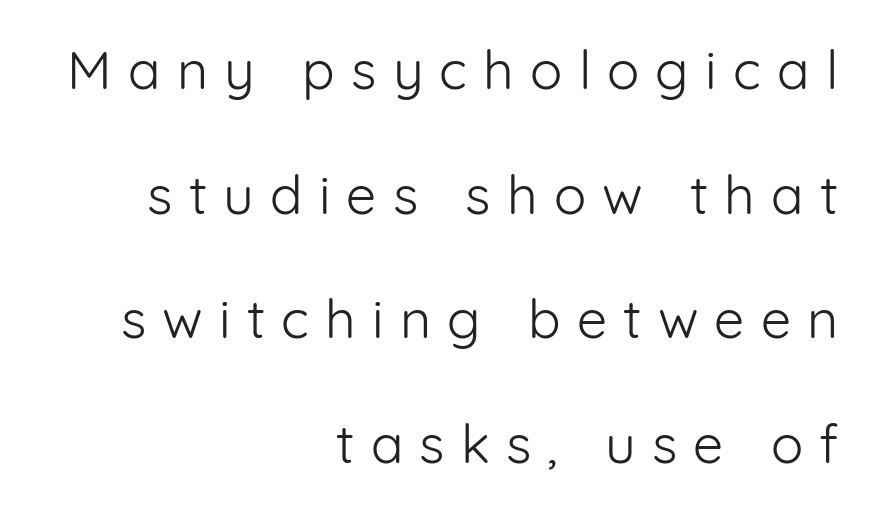
Q: Is the text bold? A: No.
Q: Is the text italic (slanted)? A: No, it is upright.
Q: Is the typeface a serif or a sans-serif typeface? A: Sans-serif.
Q: Is the text underlined? A: No.
Q: How is the paragraph aligned? A: Right-aligned.
Q: Is the spacing between letters normal or unusually wide? A: Unusually wide.
Q: Is the spacing between lines tight, normal or loose? A: Loose.
Q: Width (condensed, normal, or wide)? A: Normal.
Q: Stroke contrast? A: Low.
Q: x-height? A: Medium.
Q: Monospaced? A: No.
